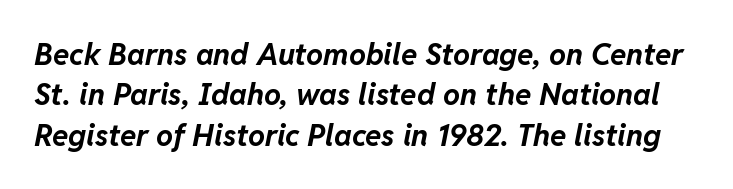
You could not count columns in this text — the font is proportionally spaced. A typesetter would call this leading conventional body-copy spacing. The specimen omits any rule beneath the text block's lines. These lines were composed using italics. Does the weight exceed regular? Yes, all the way to bold.
